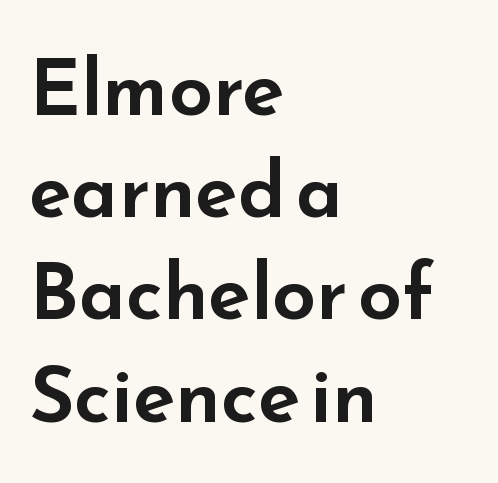
The passage is arranged the way most books set body copy — flush left. Grotesque or geometric, the face here clearly has no serifs. Posture: upright roman. Descenders are the only things crossing below the line. This sample keeps an unexceptional amount of space between lines.
